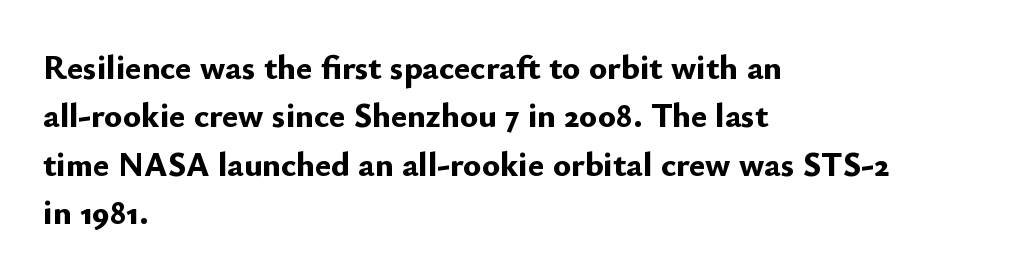
{"serif": "no", "italic": "no", "bold": "yes", "weight": "bold", "width": "normal", "stroke_contrast": "low", "x_height": "small", "monospaced": "no", "underline": "no", "align": "left", "line_spacing": "normal", "line_spacing_ratio": 1.42, "letter_spacing": "normal", "letter_spacing_em": 0.0, "glyph_px": 34}
